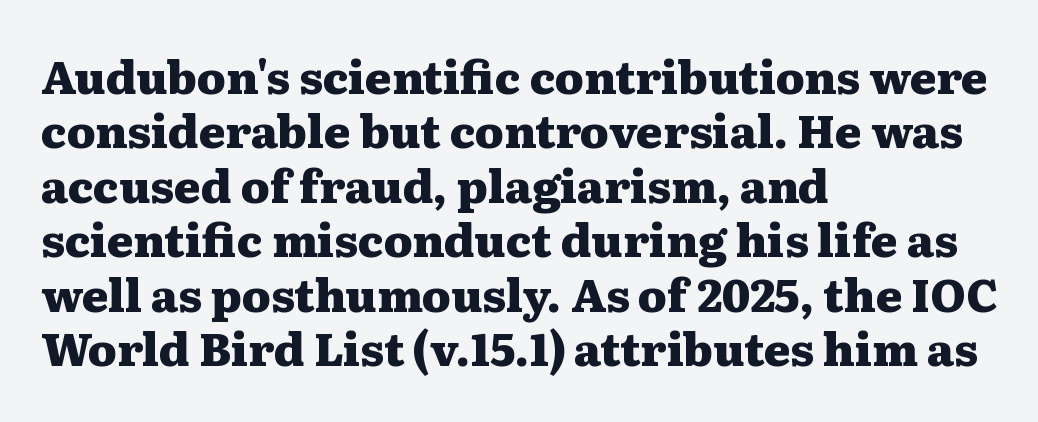
The image shows 45 px heavy, wide serif type, upright; set left-aligned, line spacing 1.21x, normal letter spacing, not underlined; medium stroke contrast and a medium x-height.
